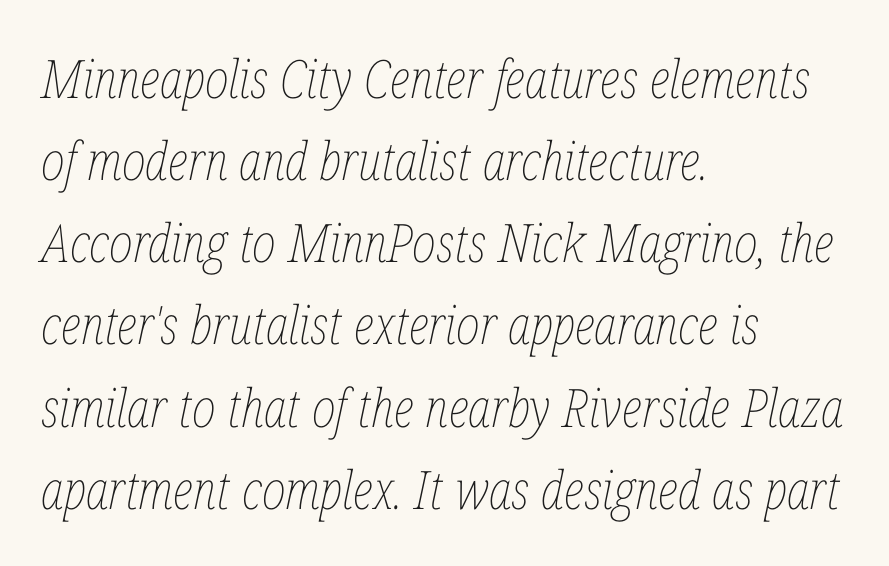
The rendering uses natural spacing where letterforms have individual widths. A classic flush-left, rag-right setting is used for this passage. Honestly, there is no underline to notice here at all. Weight class: somewhere from thin through regular. The typography opts for an oblique posture over an upright one. A normal amount of white space separates one row of letters from the next.
